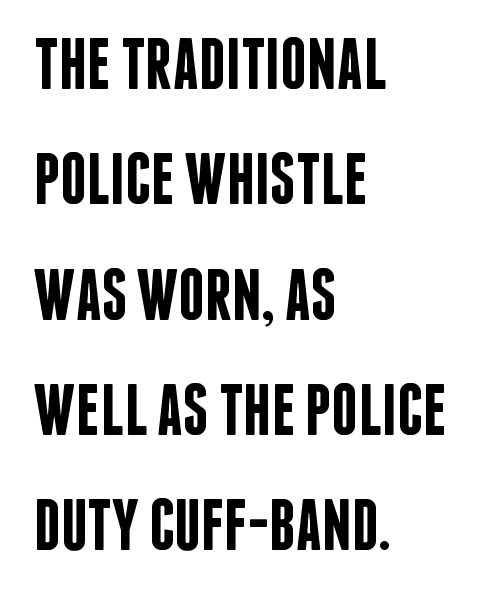
{"serif": "no", "italic": "no", "bold": "semi", "weight": "semibold", "width": "condensed", "stroke_contrast": "low", "x_height": "large", "monospaced": "no", "underline": "no", "align": "left", "line_spacing": "normal", "line_spacing_ratio": 1.58, "letter_spacing": "normal", "letter_spacing_em": 0.0, "glyph_px": 73}
